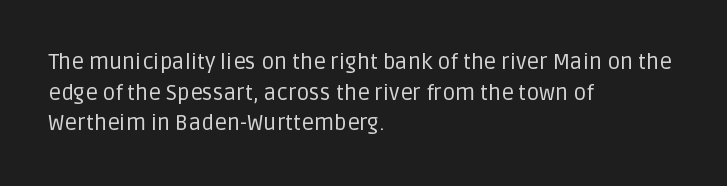
The image shows 22 px text type, upright; set left-aligned, normal line spacing (1.39x), normal letter spacing, not underlined.
